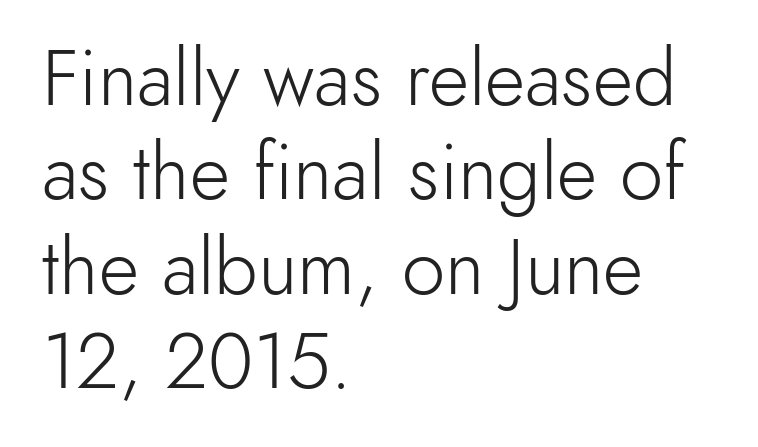
{"serif": "no", "italic": "no", "bold": "no", "weight": "light", "width": "normal", "x_height": "small", "monospaced": "no", "underline": "no", "align": "left", "line_spacing_ratio": 1.21, "letter_spacing": "normal", "letter_spacing_em": 0.0, "glyph_px": 78}
